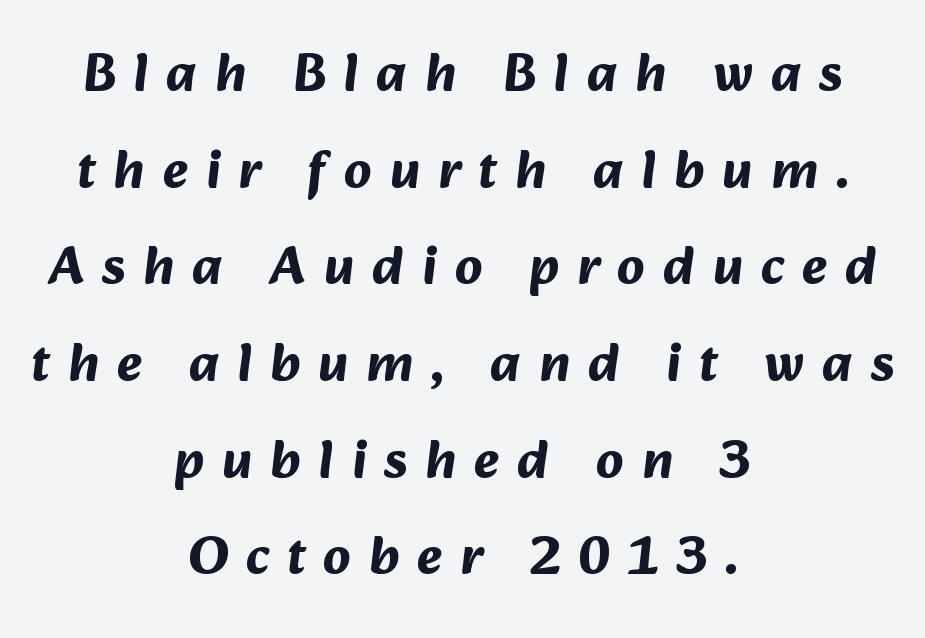
Is the type bold? Yes — the strokes are clearly thick and heavy. A typesetter would call this proportional, since set widths differ per character. Glance below the letters and you will spot only blank space. Look at the tracking — it's clearly loosened, letters drifting apart. Regarding serifs, this sample does without them.
